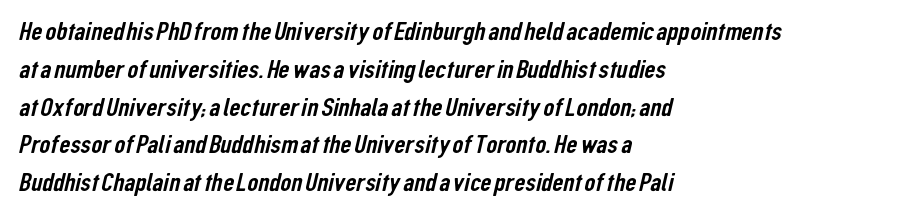
The image shows 27 px text type; set left-aligned, normal line spacing (1.4x), normal letter spacing, not underlined.
